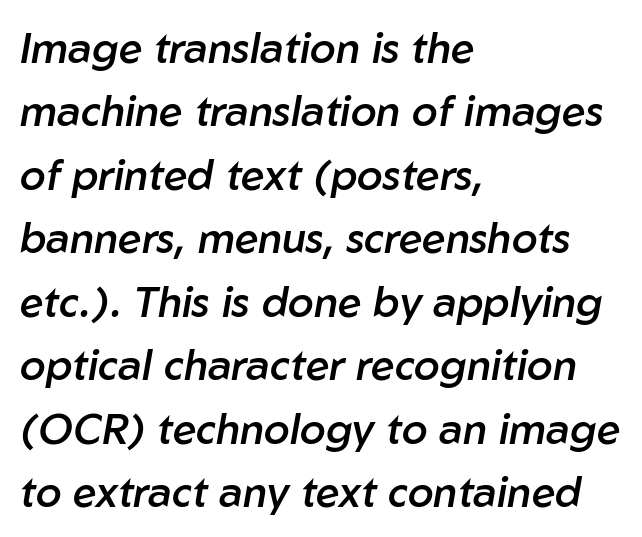
{"italic": "yes", "lean": "right", "slant_degrees": 10, "bold": "semi", "weight": "semibold", "width": "normal", "stroke_contrast": "low", "x_height": "medium", "monospaced": "no", "underline": "no", "align": "left", "line_spacing": "normal", "line_spacing_ratio": 1.51, "letter_spacing": "normal", "letter_spacing_em": 0.0, "glyph_px": 42}
